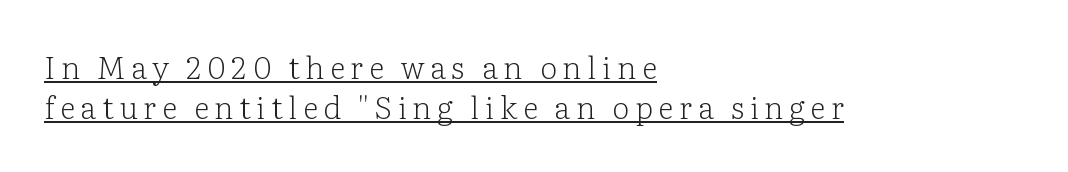
Q: Is the text bold? A: No.
Q: Is the text italic (slanted)? A: No, it is upright.
Q: Is the typeface a serif or a sans-serif typeface? A: Serif.
Q: Is the text underlined? A: Yes.
Q: How is the paragraph aligned? A: Left-aligned.
Q: Is the spacing between lines tight, normal or loose? A: Normal.
Q: Width (condensed, normal, or wide)? A: Normal.
Q: Stroke contrast? A: Low.
Q: x-height? A: Medium.
Q: Monospaced? A: No.
